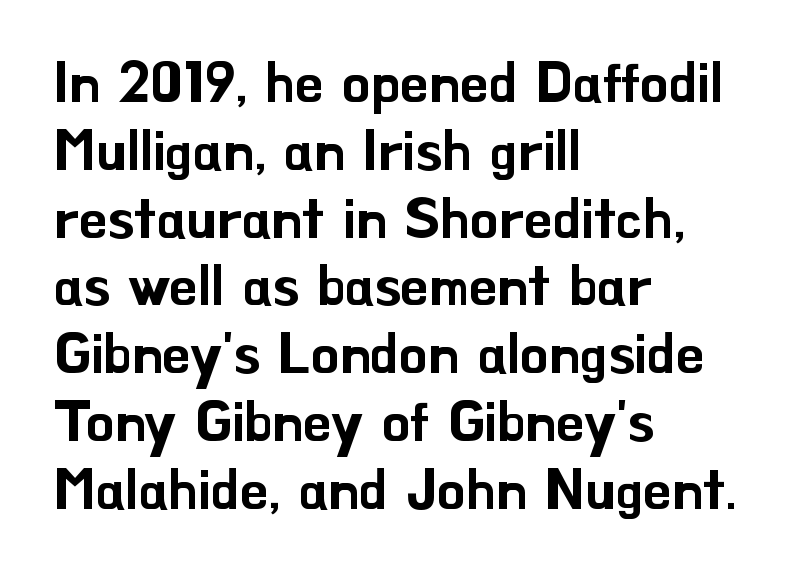
The image shows 56 px sans-serif type, upright; set left-aligned, line spacing 1.21x, normal letter spacing, not underlined; low stroke contrast and a small x-height.
